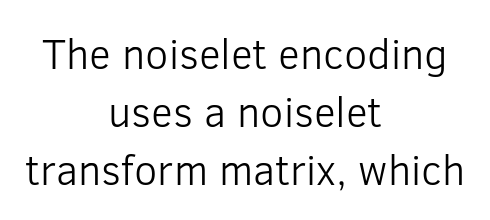
The image shows 42 px light sans-serif type, upright; set centered, normal line spacing (1.38x), normal letter spacing, not underlined; low stroke contrast and a medium x-height.
